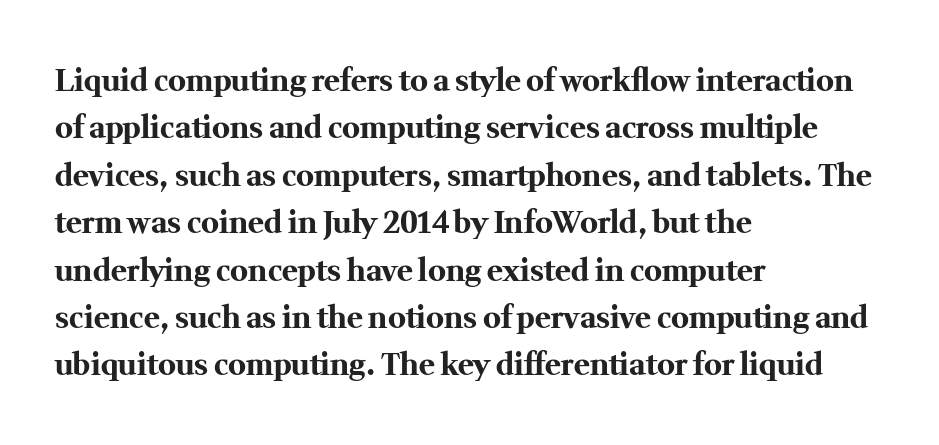
In terms of letterspacing, this is plain default setting. Is this a fixed-width face? No — the glyphs have proportional, varying widths. Every stem runs plumb, perpendicular to the baseline. Summary of weight: heavy, a full bold. Anything drawn beneath the words? Only blank space.
